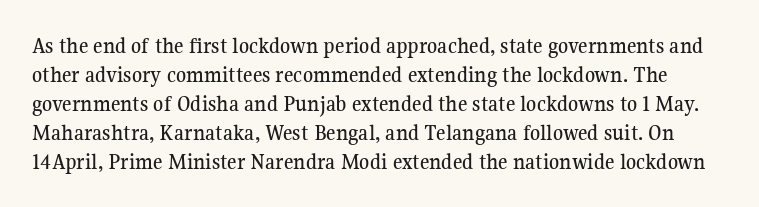
{"italic": "no", "underline": "no", "line_spacing": "normal", "line_spacing_ratio": 1.26, "letter_spacing": "normal", "letter_spacing_em": 0.0, "glyph_px": 23}
